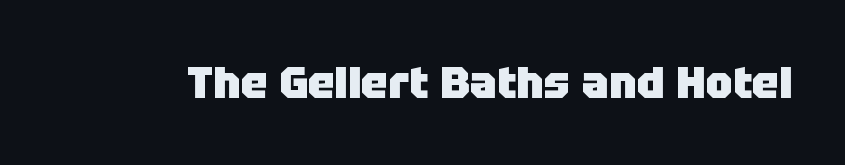
Heavy, bold letterforms. The line texture is even and compact thanks to regular tracking. Regarding serifs, this sample does without them. The letters stand straight up with perfectly vertical stems. The string is rendered with underlining switched off. Varying glyph widths throughout — classic text-font behaviour.
